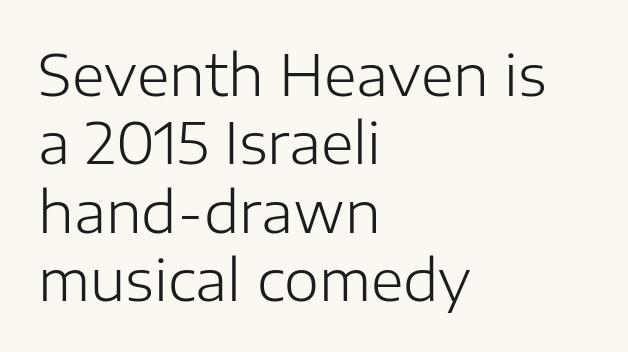
The image shows 56 px light sans-serif type, upright; set left-aligned, line spacing 1.22x, normal letter spacing, not underlined; low stroke contrast and a medium x-height.
